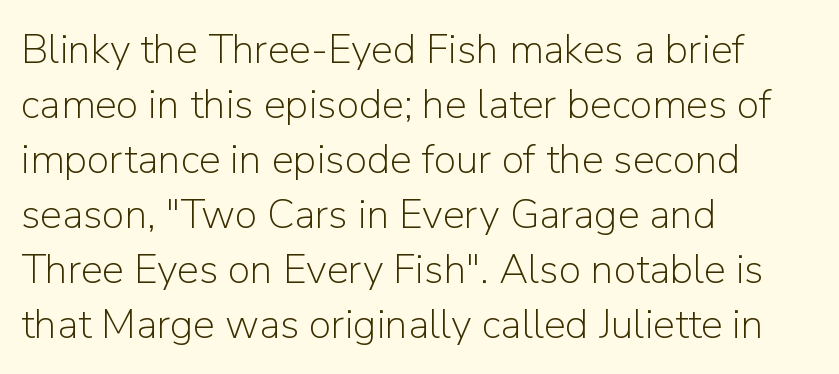
The image shows 41 px light sans-serif type, upright; set left-aligned, normal line spacing (1.34x), normal letter spacing, not underlined; low stroke contrast and a medium x-height.
